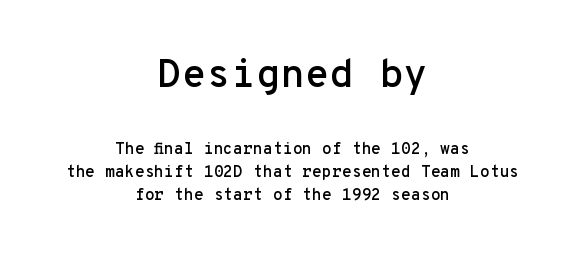
Q: Is the text italic (slanted)? A: No, it is upright.
Q: Is the typeface a serif or a sans-serif typeface? A: Sans-serif.
Q: Is the text underlined? A: No.
Q: How is the paragraph aligned? A: Centered.
Q: Is the spacing between letters normal or unusually wide? A: Normal.
Q: Is the spacing between lines tight, normal or loose? A: Normal.
Q: Which block of text is set in a larger size, the first (top) or the second (bottom)? A: The first (top) one.
Q: Width (condensed, normal, or wide)? A: Normal.
Q: Stroke contrast? A: Low.
Q: x-height? A: Medium.
Q: Monospaced? A: Yes.
